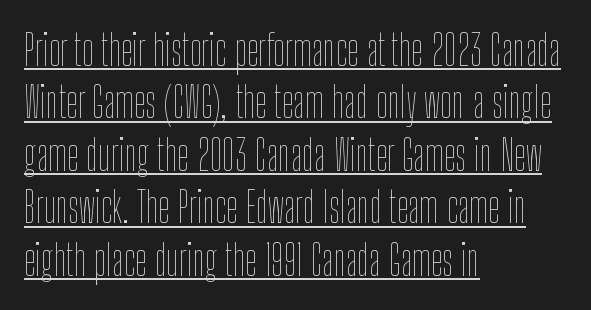
The image shows 42 px thin, condensed type, upright; set left-aligned, normal line spacing (1.25x), normal letter spacing, underlined; low stroke contrast and a medium x-height.
